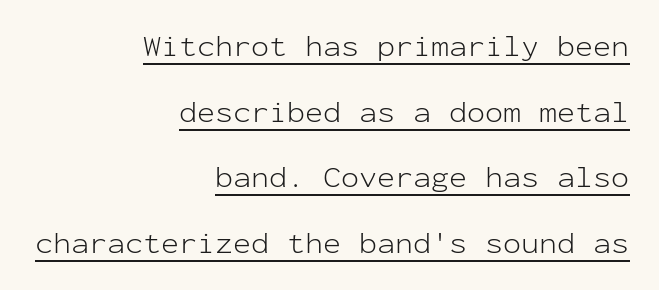
The image shows 30 px light sans-serif type, upright, monospaced; set right-aligned, loose line spacing (2.19x), normal letter spacing, underlined; low stroke contrast and a medium x-height.
